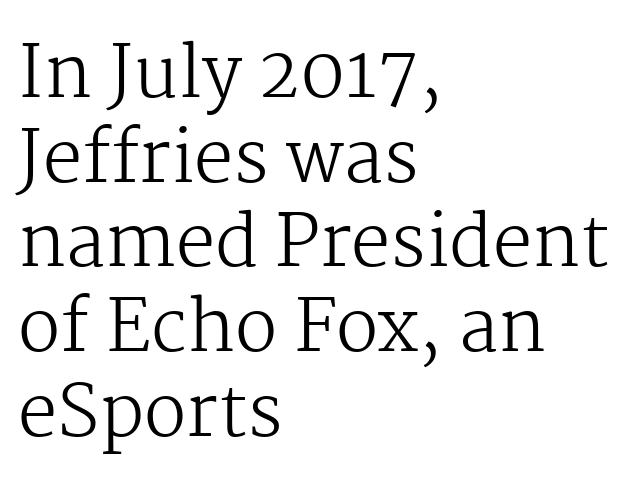
{"serif": "yes", "italic": "no", "bold": "no", "weight": "regular", "width": "normal", "stroke_contrast": "medium", "x_height": "medium", "monospaced": "no", "underline": "no", "align": "left", "line_spacing_ratio": 1.21, "letter_spacing": "normal", "letter_spacing_em": 0.0, "glyph_px": 70}
